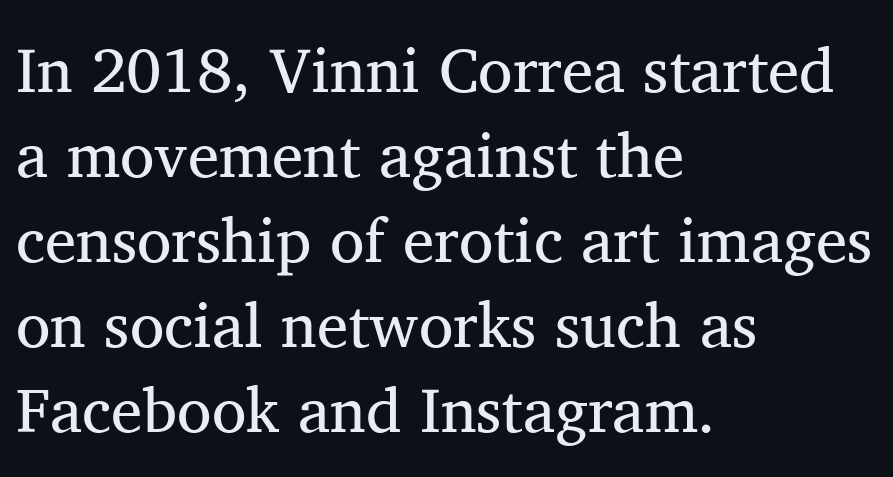
Q: Is the text bold? A: No.
Q: Is the text italic (slanted)? A: No, it is upright.
Q: Is the typeface a serif or a sans-serif typeface? A: Serif.
Q: Is the text underlined? A: No.
Q: How is the paragraph aligned? A: Left-aligned.
Q: Is the spacing between letters normal or unusually wide? A: Normal.
Q: Is the spacing between lines tight, normal or loose? A: Normal.
Q: Width (condensed, normal, or wide)? A: Normal.
Q: Stroke contrast? A: Medium.
Q: x-height? A: Medium.
Q: Monospaced? A: No.
